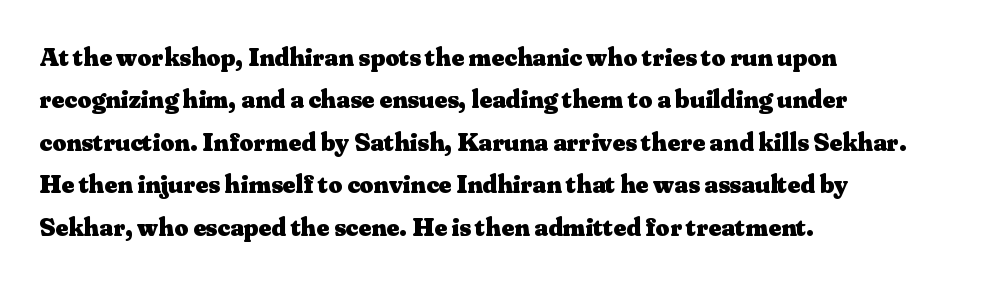
Q: Is the text bold? A: Yes.
Q: Is the text italic (slanted)? A: No, it is upright.
Q: Is the text underlined? A: No.
Q: How is the paragraph aligned? A: Left-aligned.
Q: Is the spacing between letters normal or unusually wide? A: Normal.
Q: Is the spacing between lines tight, normal or loose? A: Normal.
